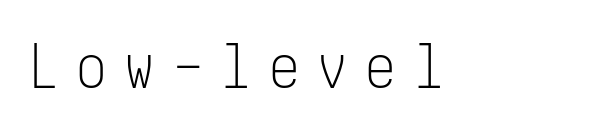
{"serif": "no", "italic": "no", "bold": "no", "weight": "light", "width": "condensed", "stroke_contrast": "low", "x_height": "medium", "underline": "no", "letter_spacing": "wide", "letter_spacing_em": 0.29, "glyph_px": 61}
